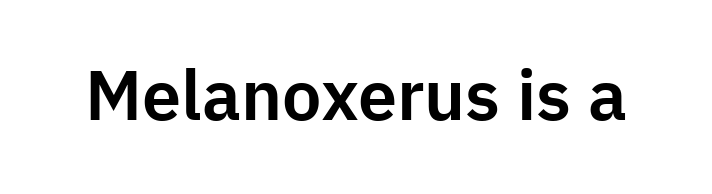
The image shows 70 px sans-serif type, upright; set normal letter spacing, not underlined; low stroke contrast and a medium x-height.
